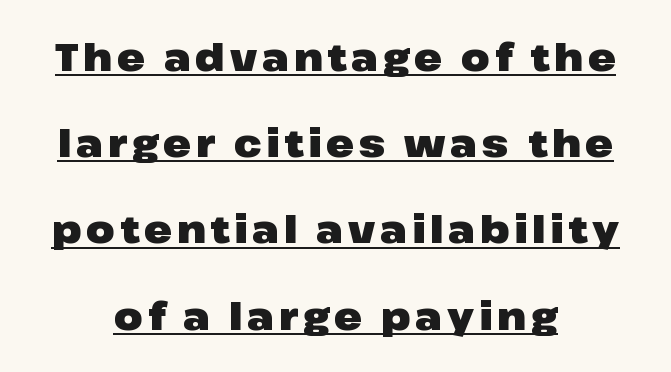
{"serif": "no", "italic": "no", "bold": "yes", "weight": "heavy", "width": "wide", "stroke_contrast": "low", "x_height": "medium", "monospaced": "no", "underline": "yes", "align": "center", "line_spacing": "loose", "line_spacing_ratio": 2.33, "glyph_px": 37}
